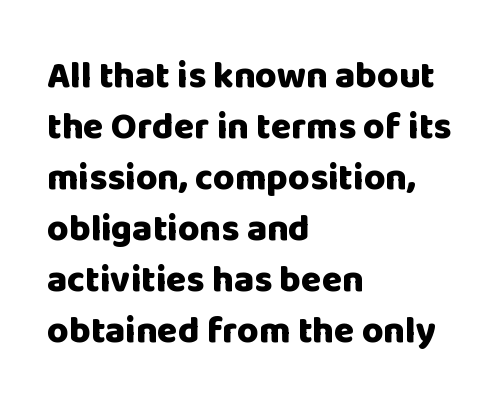
The image shows 37 px heavy sans-serif type, upright; set left-aligned, normal line spacing (1.38x), normal letter spacing, not underlined; low stroke contrast and a large x-height.
